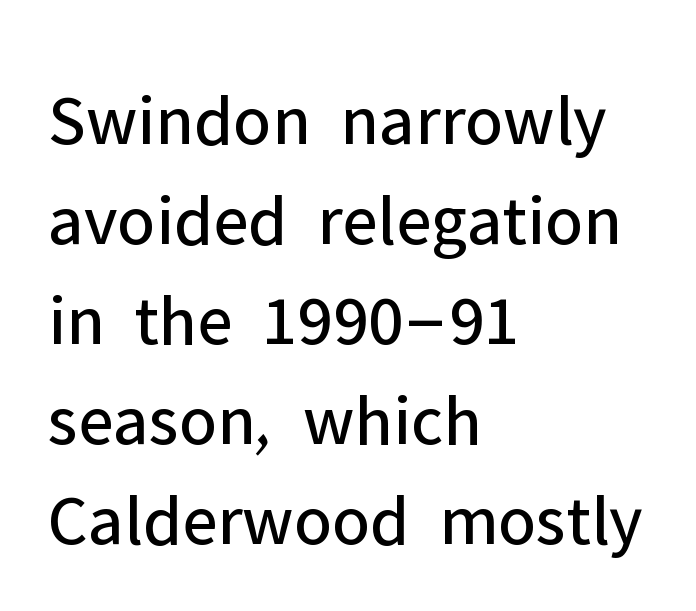
{"serif": "no", "italic": "no", "bold": "no", "weight": "regular", "width": "normal", "stroke_contrast": "low", "x_height": "medium", "monospaced": "no", "underline": "no", "align": "left", "line_spacing": "normal", "line_spacing_ratio": 1.37, "letter_spacing": "normal", "letter_spacing_em": 0.0, "glyph_px": 73}
